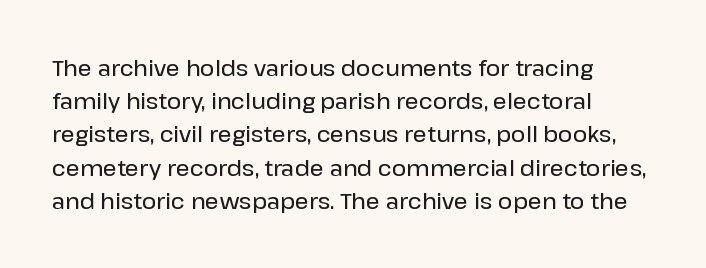
These lines keep a tight, regular rhythm from letter to letter. Vertical spacing — default. No word sits above an underline. The setting favours the left margin, as ordinary paragraphs usually do. The font's upright variant was chosen for this text.
